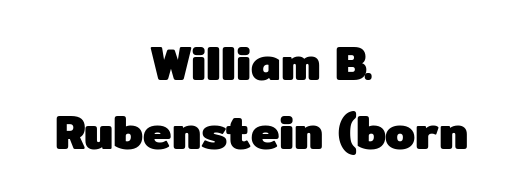
{"serif": "no", "italic": "no", "bold": "yes", "weight": "heavy", "width": "normal", "stroke_contrast": "low", "x_height": "medium", "monospaced": "no", "underline": "no", "align": "center", "line_spacing": "normal", "line_spacing_ratio": 1.43, "letter_spacing": "normal", "letter_spacing_em": 0.0, "glyph_px": 48}
